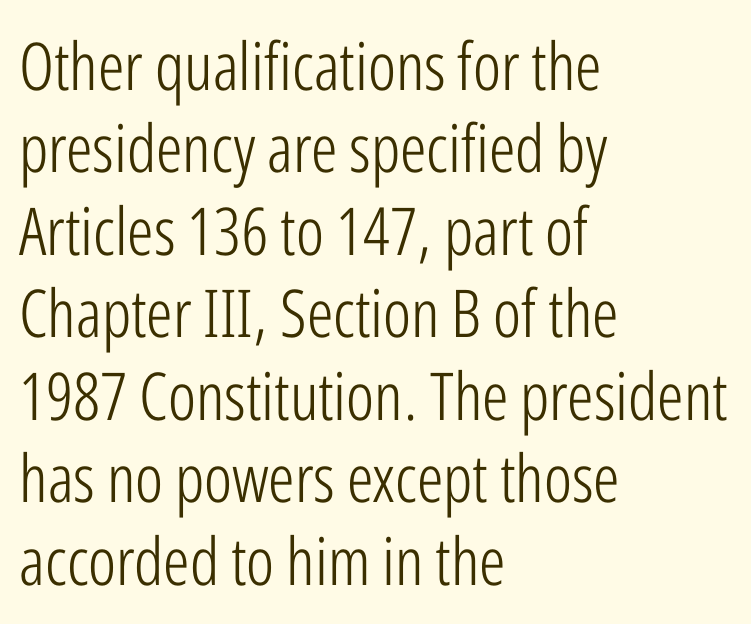
Q: Is the text bold? A: No.
Q: Is the text italic (slanted)? A: No, it is upright.
Q: Is the typeface a serif or a sans-serif typeface? A: Sans-serif.
Q: Is the text underlined? A: No.
Q: How is the paragraph aligned? A: Left-aligned.
Q: Is the spacing between letters normal or unusually wide? A: Normal.
Q: Is the spacing between lines tight, normal or loose? A: Normal.
Q: Width (condensed, normal, or wide)? A: Condensed.
Q: Stroke contrast? A: Low.
Q: x-height? A: Medium.
Q: Monospaced? A: No.
